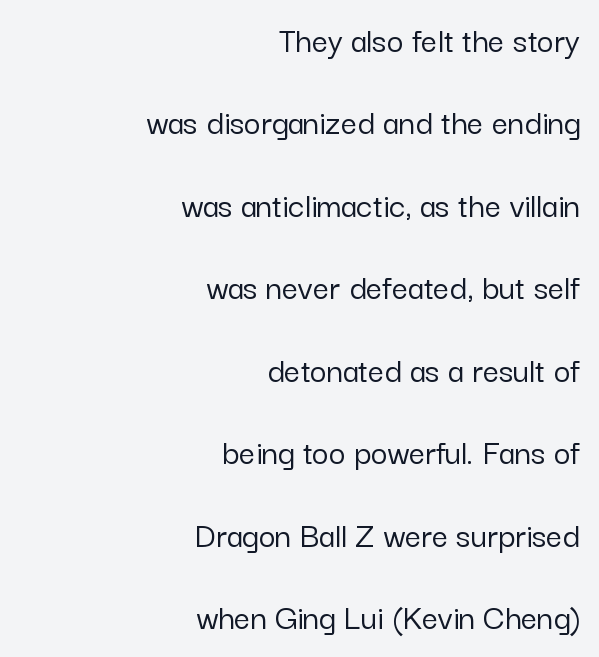
The image shows 36 px sans-serif type, upright; set right-aligned, loose line spacing (2.29x), normal letter spacing, not underlined; low stroke contrast and a medium x-height.
